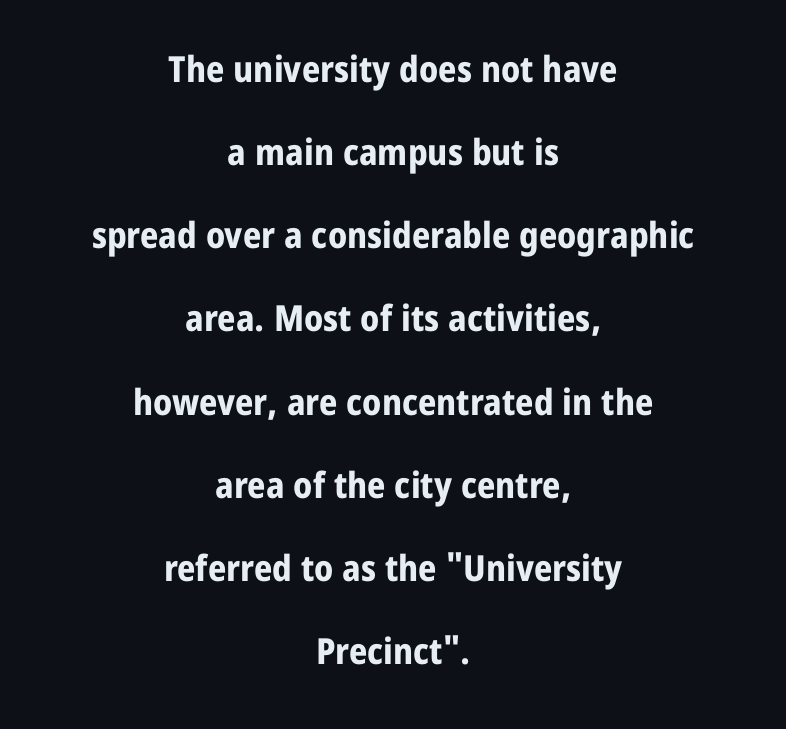
The image shows 36 px bold sans-serif type, upright; set centered, loose line spacing (2.31x), normal letter spacing, not underlined; low stroke contrast and a medium x-height.
